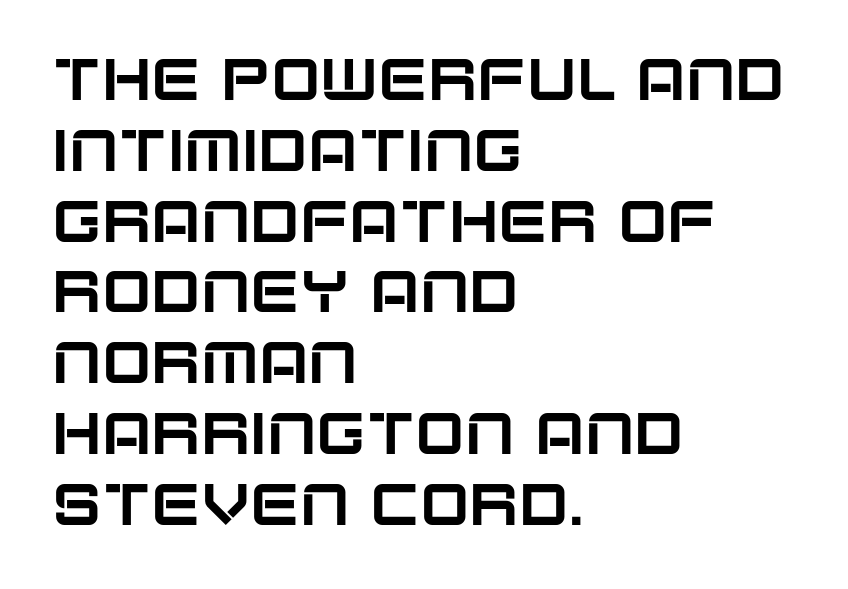
The image shows 59 px sans-serif type, upright; set left-aligned, line spacing 1.2x, normal letter spacing, not underlined; low stroke contrast and a large x-height.
